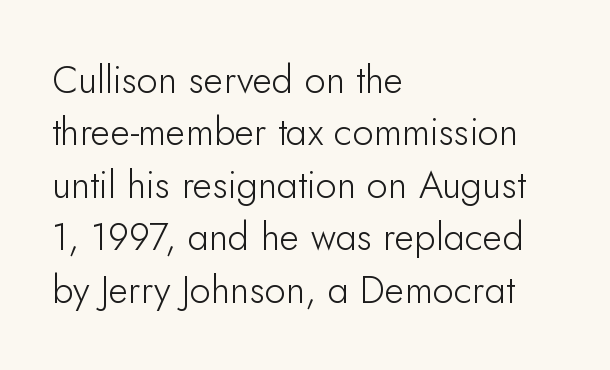
The image shows 38 px light sans-serif type, upright; set left-aligned, normal line spacing (1.38x), normal letter spacing, not underlined; low stroke contrast and a small x-height.
